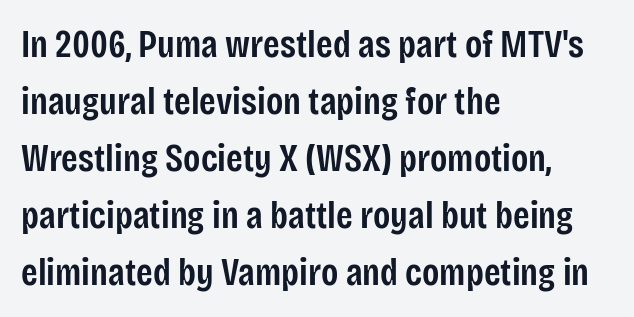
Q: Is the text bold? A: Semi-bold.
Q: Is the text italic (slanted)? A: No, it is upright.
Q: Is the typeface a serif or a sans-serif typeface? A: Sans-serif.
Q: Is the text underlined? A: No.
Q: How is the paragraph aligned? A: Left-aligned.
Q: Is the spacing between letters normal or unusually wide? A: Normal.
Q: Is the spacing between lines tight, normal or loose? A: Normal.
Q: Width (condensed, normal, or wide)? A: Condensed.
Q: Stroke contrast? A: Low.
Q: x-height? A: Large.
Q: Monospaced? A: No.
